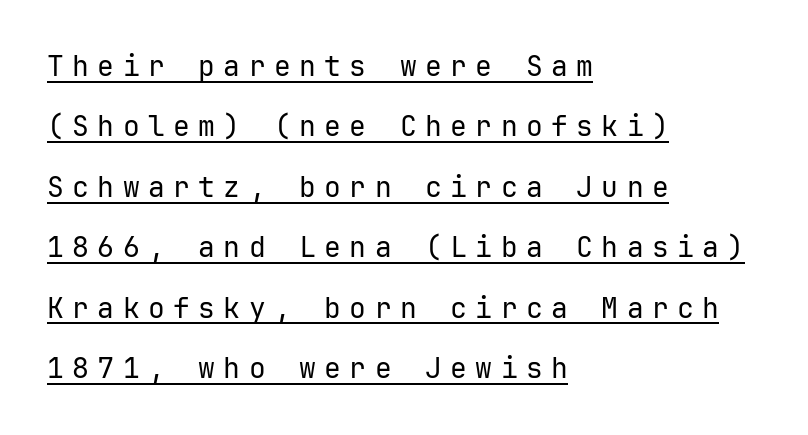
Widely set lines give the paragraph a tall, airy silhouette. The rag falls on the right side of this text block. Each word looks stretched out because of the extra space between its letters. Examine the stroke ends and you'll find no serifs. The weight would be labelled regular, book, light, or lighter still. This sample uses an upright cut, with every glyph sitting square on the baseline.
